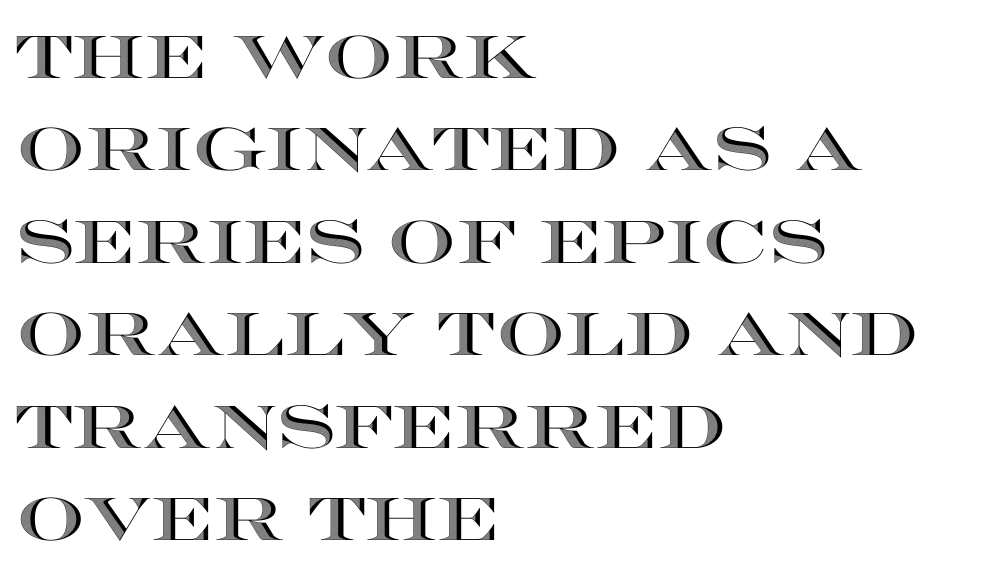
{"italic": "no", "width": "wide", "x_height": "large", "monospaced": "no", "underline": "no", "align": "left", "line_spacing": "normal", "line_spacing_ratio": 1.54, "letter_spacing": "normal", "letter_spacing_em": 0.0, "glyph_px": 60}
